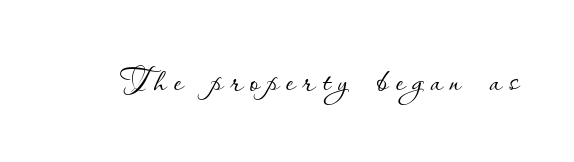
Q: Is the text bold? A: No.
Q: Is the text italic (slanted)? A: Yes.
Q: Is the text underlined? A: No.
Q: Width (condensed, normal, or wide)? A: Normal.
Q: Stroke contrast? A: Low.
Q: x-height? A: Small.
Q: Monospaced? A: No.
